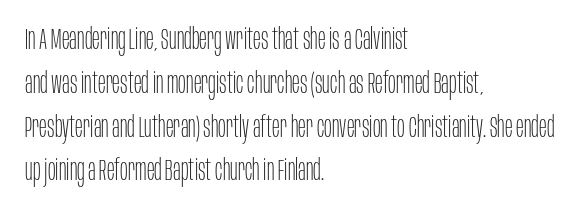
Q: Is the text bold? A: No.
Q: Is the text italic (slanted)? A: No, it is upright.
Q: Is the typeface a serif or a sans-serif typeface? A: Sans-serif.
Q: Is the text underlined? A: No.
Q: How is the paragraph aligned? A: Left-aligned.
Q: Is the spacing between letters normal or unusually wide? A: Normal.
Q: Is the spacing between lines tight, normal or loose? A: Normal.
Q: Width (condensed, normal, or wide)? A: Condensed.
Q: Stroke contrast? A: Low.
Q: x-height? A: Large.
Q: Monospaced? A: No.
